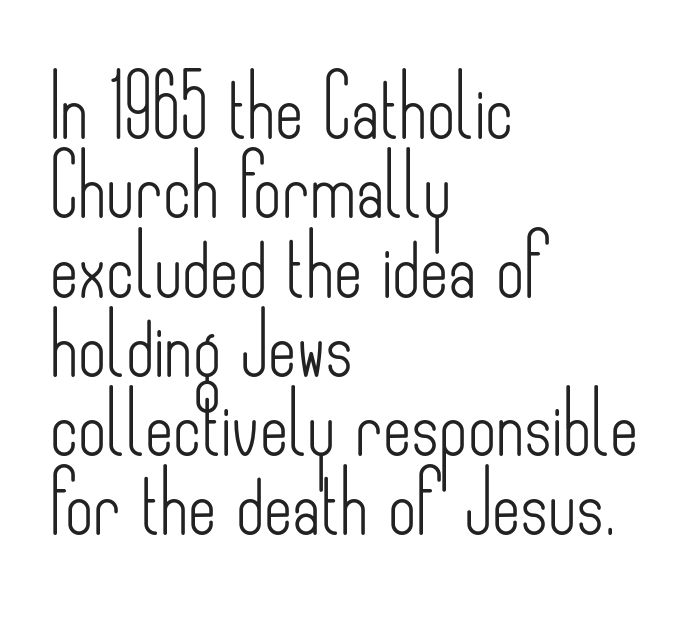
{"serif": "no", "italic": "no", "bold": "no", "weight": "light", "width": "condensed", "stroke_contrast": "low", "x_height": "small", "monospaced": "no", "underline": "no", "align": "left", "line_spacing": "normal", "line_spacing_ratio": 1.3, "letter_spacing": "normal", "letter_spacing_em": 0.0, "glyph_px": 61}
